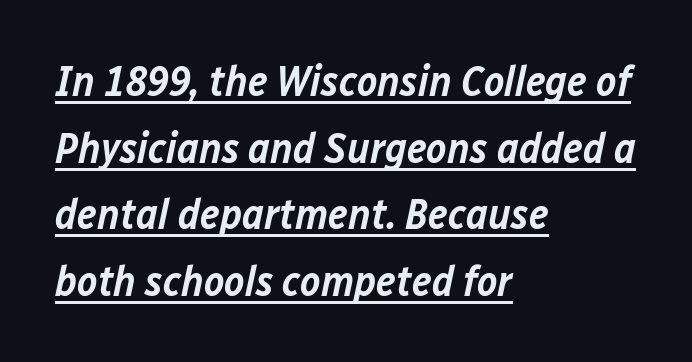
The image shows 43 px semibold type, italic (leaning right); set left-aligned, normal line spacing (1.55x), normal letter spacing, underlined; low stroke contrast and a medium x-height.
